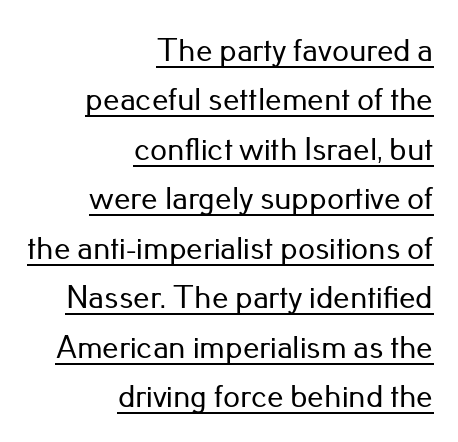
{"serif": "no", "italic": "no", "width": "normal", "stroke_contrast": "low", "x_height": "small", "monospaced": "no", "underline": "yes", "align": "right", "line_spacing": "normal", "line_spacing_ratio": 1.5, "letter_spacing": "normal", "letter_spacing_em": 0.0, "glyph_px": 33}
